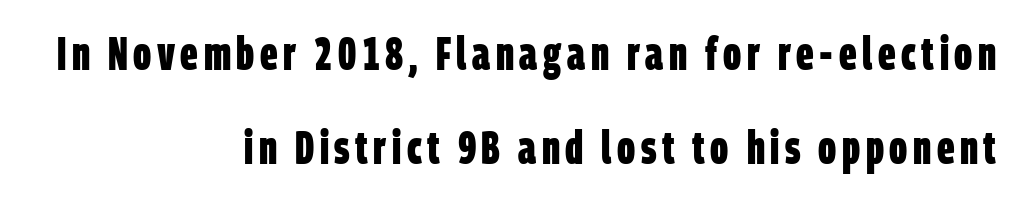
The glyphs in this specimen are sans serif. The leading is generous, giving the passage an open texture. Caption: multi-line text, flush right, ragged left. Looks like regular typesetting: each glyph gets only the width it needs. Type without underlining. Heavy-handed strokes throughout: this text is bold.
